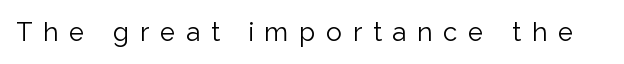
{"italic": "no", "bold": "no", "underline": "no", "letter_spacing": "wide", "letter_spacing_em": 0.42, "glyph_px": 26}
